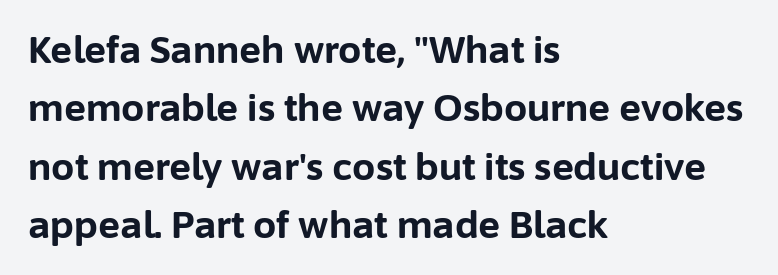
Q: Is the text bold? A: Yes.
Q: Is the text italic (slanted)? A: No, it is upright.
Q: Is the typeface a serif or a sans-serif typeface? A: Sans-serif.
Q: Is the text underlined? A: No.
Q: How is the paragraph aligned? A: Left-aligned.
Q: Is the spacing between letters normal or unusually wide? A: Normal.
Q: Is the spacing between lines tight, normal or loose? A: Normal.
Q: Width (condensed, normal, or wide)? A: Normal.
Q: Stroke contrast? A: Low.
Q: x-height? A: Medium.
Q: Monospaced? A: No.
